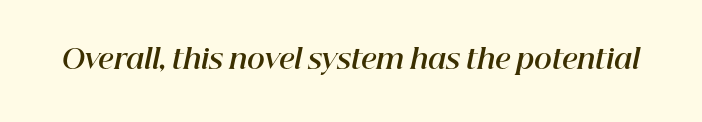
Q: Is the text bold? A: Yes.
Q: Is the text italic (slanted)? A: Yes, it leans right by about 12 degrees.
Q: Is the text underlined? A: No.
Q: Is the spacing between letters normal or unusually wide? A: Normal.
